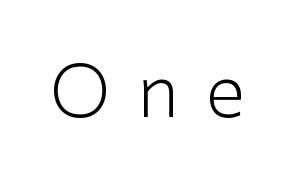
The image shows 72 px light sans-serif type, upright; set unusually wide letter spacing (+0.37 em), not underlined; low stroke contrast and a medium x-height.
